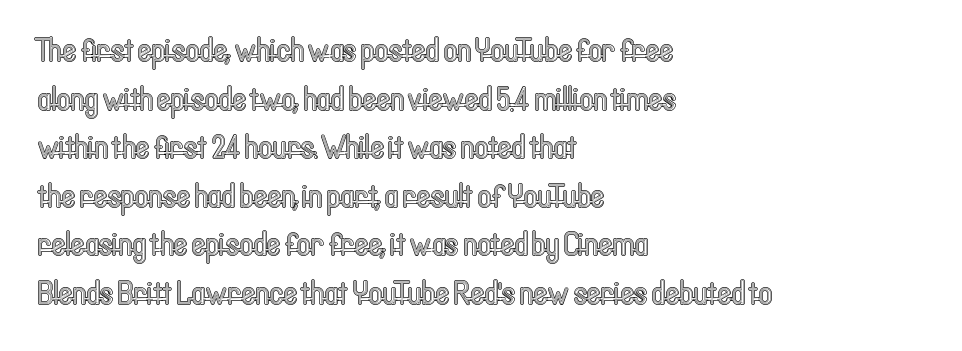
Q: Is the text italic (slanted)? A: No, it is upright.
Q: Is the text underlined? A: No.
Q: How is the paragraph aligned? A: Left-aligned.
Q: Is the spacing between letters normal or unusually wide? A: Normal.
Q: Is the spacing between lines tight, normal or loose? A: Normal.
Q: Width (condensed, normal, or wide)? A: Condensed.
Q: x-height? A: Medium.
Q: Monospaced? A: No.
